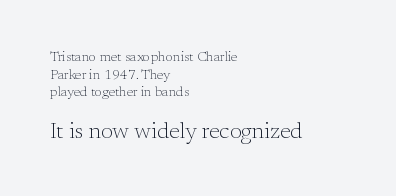
Q: Is the text bold? A: No.
Q: Is the text italic (slanted)? A: No, it is upright.
Q: Is the text underlined? A: No.
Q: How is the paragraph aligned? A: Left-aligned.
Q: Is the spacing between letters normal or unusually wide? A: Normal.
Q: Is the spacing between lines tight, normal or loose? A: Normal.
Q: Which block of text is set in a larger size, the first (top) or the second (bottom)? A: The second (bottom) one.
